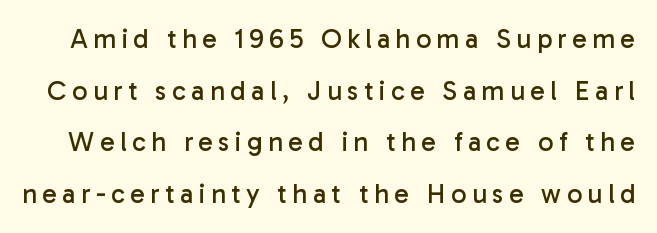
Q: Is the text bold? A: No.
Q: Is the text italic (slanted)? A: No, it is upright.
Q: Is the text underlined? A: No.
Q: Is the spacing between letters normal or unusually wide? A: Unusually wide.
Q: Is the spacing between lines tight, normal or loose? A: Loose.
